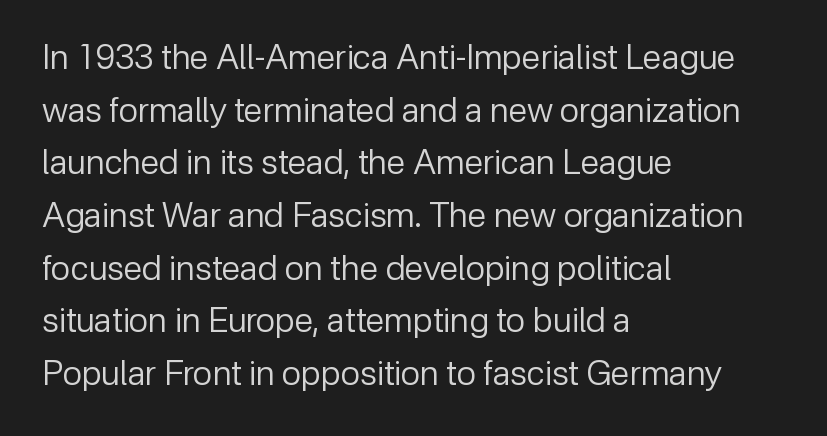
The designer went with a sans here, leaving each stem footless. Each stroke keeps to a modest, everyday thickness or less. You could call the tracking neutral — neither tight nor loose. The lines sit at an ordinary, default distance from one another. Do the characters align in a grid? No, the font is proportional.
